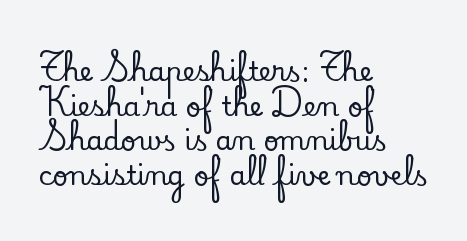
The image shows 27 px text type, upright; set left-aligned, normal line spacing (1.28x), normal letter spacing, not underlined.
